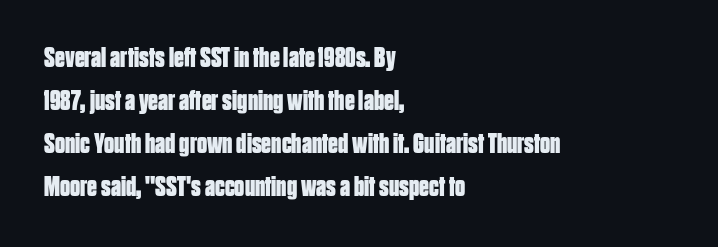
{"serif": "no", "italic": "no", "bold": "yes", "weight": "bold", "width": "condensed", "stroke_contrast": "low", "x_height": "large", "monospaced": "no", "underline": "no", "align": "left", "line_spacing": "normal", "line_spacing_ratio": 1.54, "letter_spacing": "normal", "letter_spacing_em": 0.0, "glyph_px": 28}
